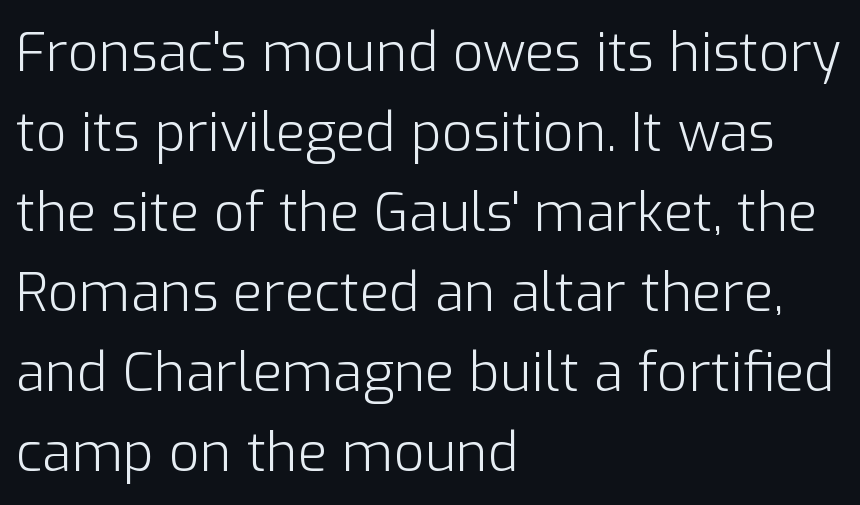
The image shows 54 px light sans-serif type, upright; set left-aligned, normal line spacing (1.48x), normal letter spacing, not underlined; low stroke contrast and a medium x-height.
